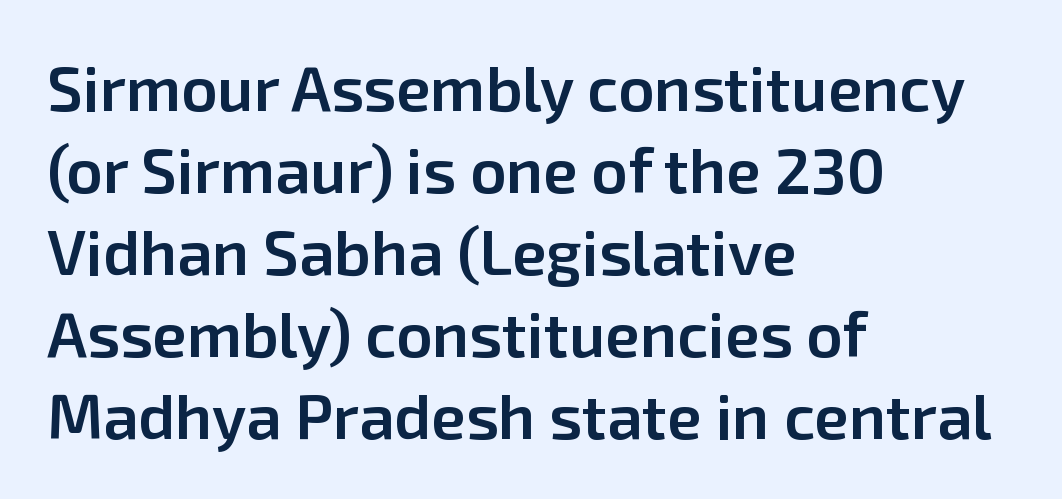
{"serif": "no", "italic": "no", "bold": "semi", "weight": "semibold", "width": "normal", "stroke_contrast": "low", "x_height": "medium", "monospaced": "no", "underline": "no", "align": "left", "line_spacing": "normal", "line_spacing_ratio": 1.3, "letter_spacing": "normal", "letter_spacing_em": 0.0, "glyph_px": 63}
